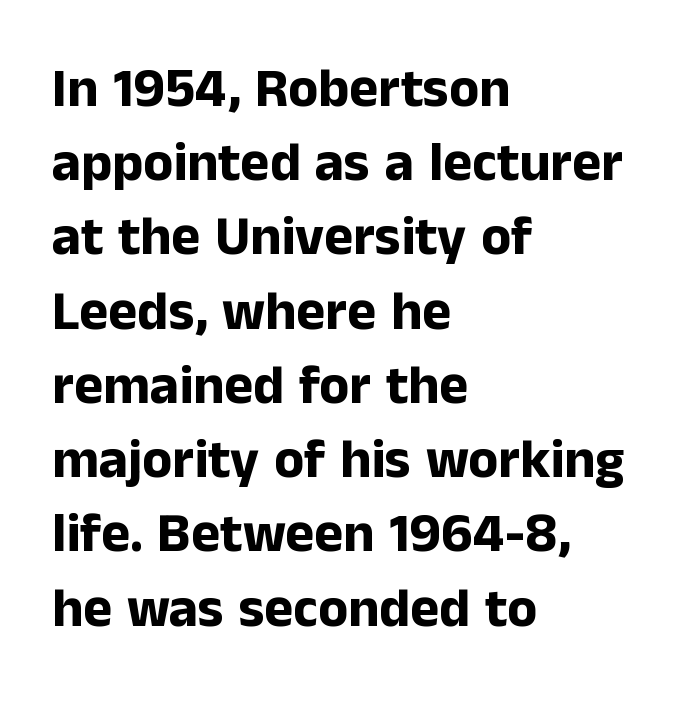
Q: Is the text bold? A: Yes.
Q: Is the text italic (slanted)? A: No, it is upright.
Q: Is the typeface a serif or a sans-serif typeface? A: Sans-serif.
Q: Is the text underlined? A: No.
Q: How is the paragraph aligned? A: Left-aligned.
Q: Is the spacing between letters normal or unusually wide? A: Normal.
Q: Is the spacing between lines tight, normal or loose? A: Normal.
Q: Width (condensed, normal, or wide)? A: Normal.
Q: Stroke contrast? A: Low.
Q: x-height? A: Medium.
Q: Monospaced? A: No.
